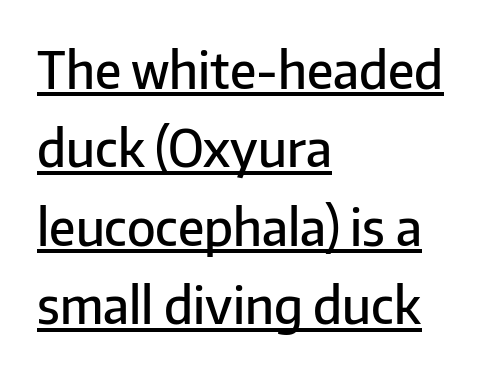
Words appear dense and cohesive because spacing is normal. The letters are semibold — heavier than regular but short of a full bold. The axis of the letterforms is exactly vertical. Unlike a traditional serif, this face leaves its strokes unadorned. The lines sit at an ordinary, default distance from one another.
